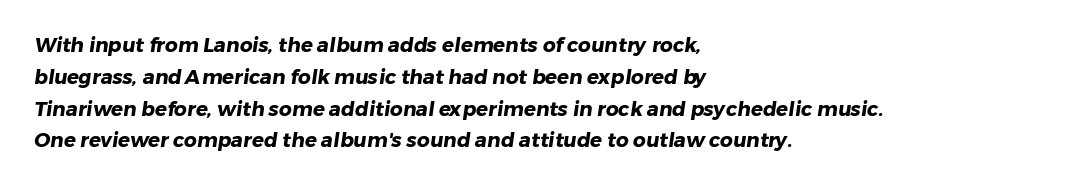
Students, this is bold: see how much ink each stroke carries. The letterforms sit shoulder to shoulder at normal distance. Does the copy run flush right? No — it runs flush left. Bare-footed words on every line.
